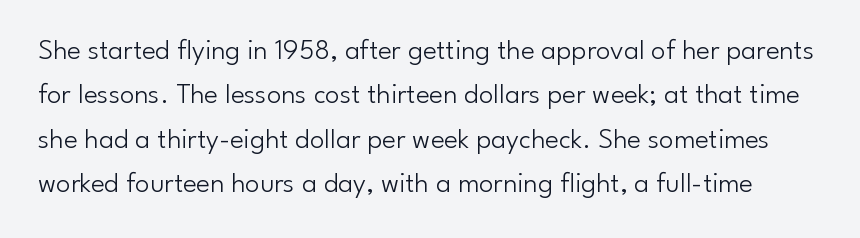
{"serif": "no", "italic": "no", "bold": "no", "weight": "light", "width": "normal", "stroke_contrast": "low", "x_height": "small", "monospaced": "no", "underline": "no", "line_spacing": "normal", "line_spacing_ratio": 1.53, "letter_spacing": "normal", "letter_spacing_em": 0.0, "glyph_px": 29}
